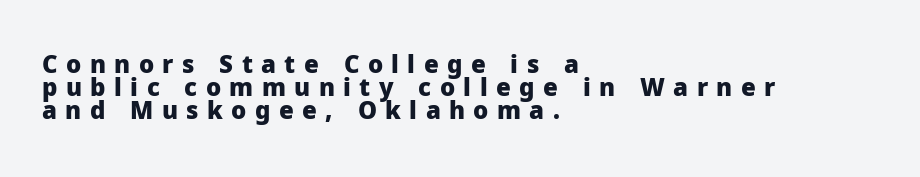
{"italic": "no", "bold": "yes", "underline": "no", "align": "left", "line_spacing": "tight", "line_spacing_ratio": 0.96, "letter_spacing": "wide", "letter_spacing_em": 0.35, "glyph_px": 24}
